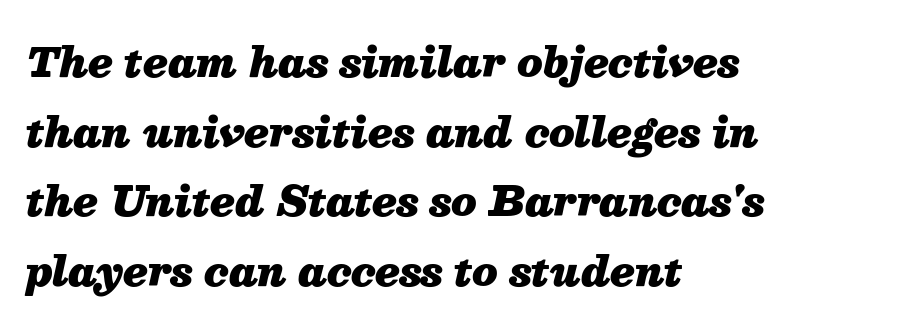
{"italic": "yes", "lean": "right", "slant_degrees": 13, "bold": "yes", "weight": "heavy", "width": "normal", "stroke_contrast": "medium", "x_height": "medium", "monospaced": "no", "underline": "no", "align": "left", "line_spacing_ratio": 1.74, "letter_spacing": "normal", "letter_spacing_em": 0.0, "glyph_px": 40}
